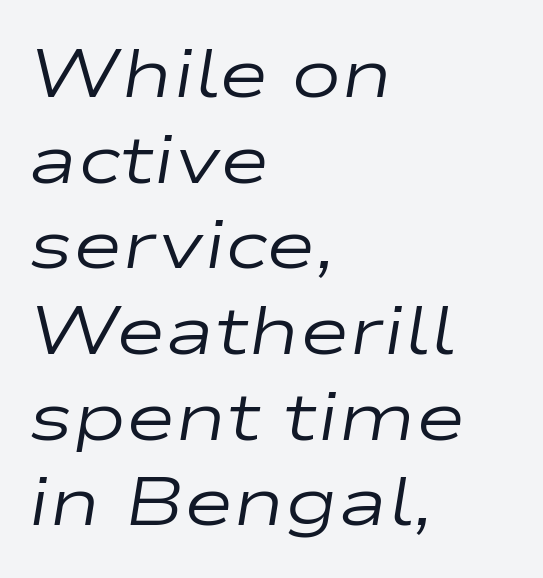
Q: Is the text bold? A: No.
Q: Is the text italic (slanted)? A: Yes, it leans right by about 9 degrees.
Q: Is the text underlined? A: No.
Q: How is the paragraph aligned? A: Left-aligned.
Q: Is the spacing between letters normal or unusually wide? A: Normal.
Q: Is the spacing between lines tight, normal or loose? A: Normal.
Q: Width (condensed, normal, or wide)? A: Wide.
Q: Stroke contrast? A: Low.
Q: x-height? A: Medium.
Q: Monospaced? A: No.
